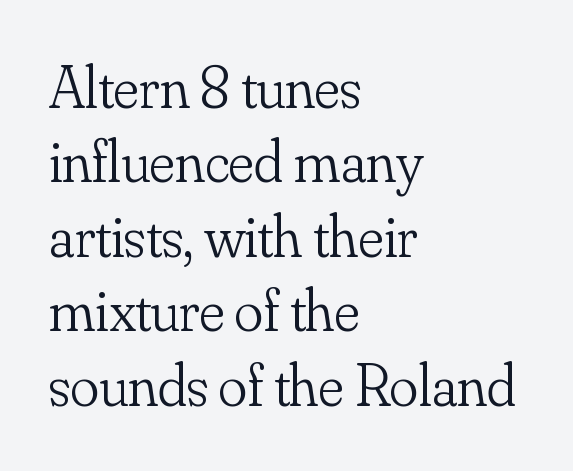
The image shows 60 px light serif type, upright; set left-aligned, line spacing 1.24x, normal letter spacing, not underlined; low stroke contrast and a small x-height.
